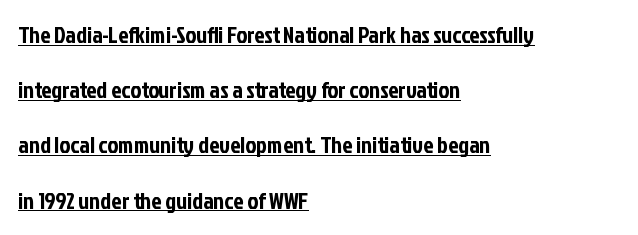
Decoration check: the copy is underlined. Does the lettering tilt? It doesn't — this is upright. The rag falls on the right side of this text block. Leading is clearly above the norm, producing a sparse column.
